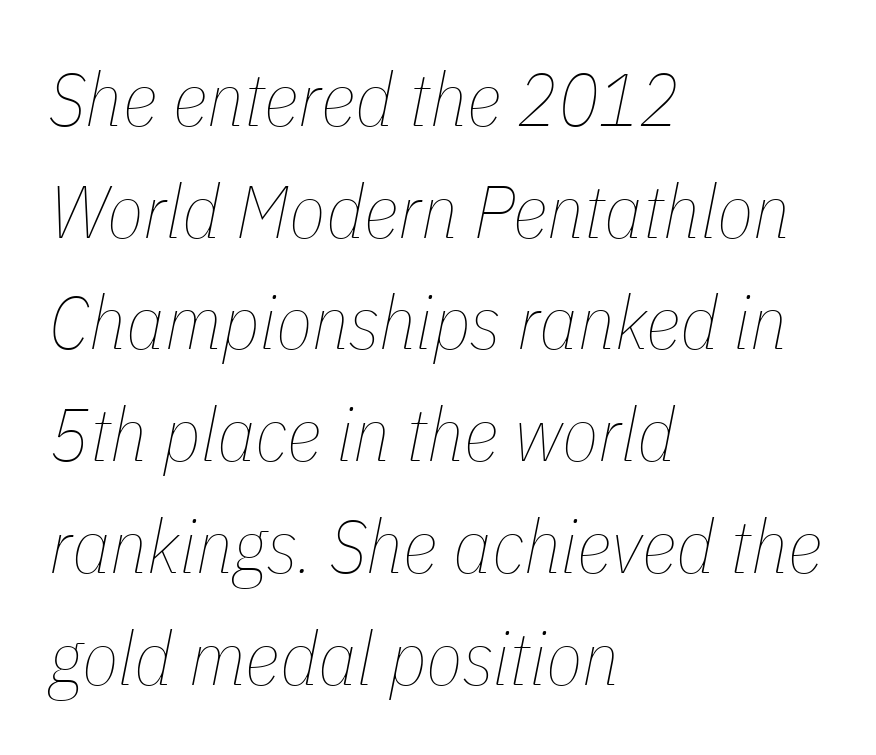
Q: Is the text bold? A: No.
Q: Is the text italic (slanted)? A: Yes, it leans right by about 11 degrees.
Q: Is the text underlined? A: No.
Q: How is the paragraph aligned? A: Left-aligned.
Q: Is the spacing between letters normal or unusually wide? A: Normal.
Q: Is the spacing between lines tight, normal or loose? A: Normal.
Q: Width (condensed, normal, or wide)? A: Condensed.
Q: Stroke contrast? A: Low.
Q: x-height? A: Medium.
Q: Monospaced? A: No.
